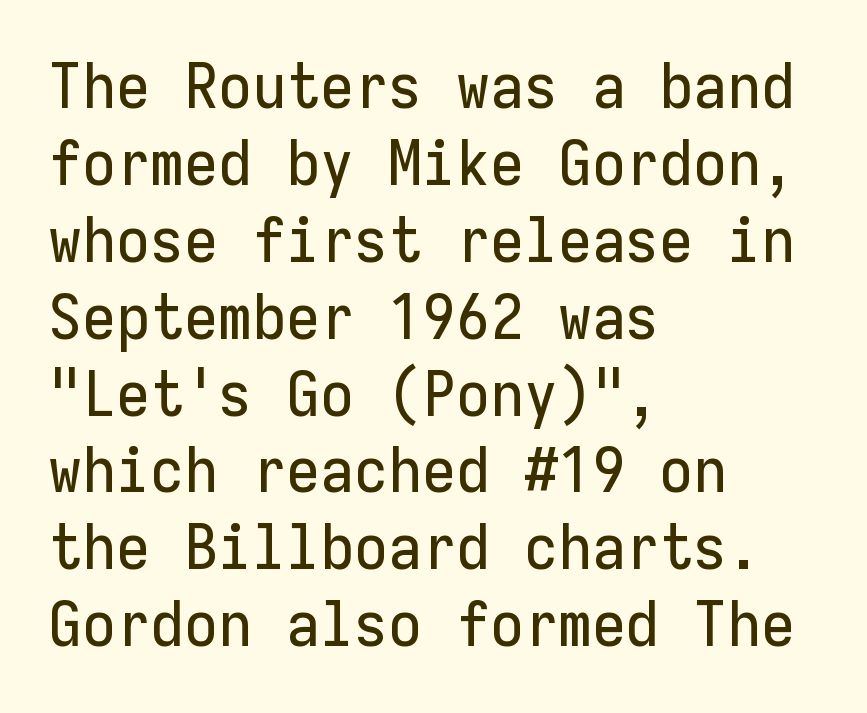
These lines are composed in type without serifs. The lettering stays uniformly vertical, giving the passage a roman look. Any mark beneath the type? The region is blank. Line starts are locked; line ends wander. Inter-character spacing is left at the font's built-in metrics. Monospaced: the letters line up in strict vertical columns.
